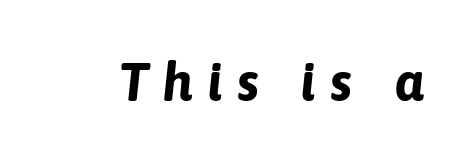
Q: Is the text bold? A: Yes.
Q: Is the text italic (slanted)? A: Yes, it leans right by about 6 degrees.
Q: Is the text underlined? A: No.
Q: Is the spacing between letters normal or unusually wide? A: Unusually wide.
Q: Width (condensed, normal, or wide)? A: Normal.
Q: Stroke contrast? A: Low.
Q: x-height? A: Medium.
Q: Monospaced? A: No.
